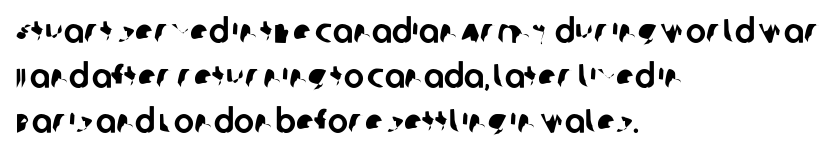
The letters carry no serifs — their stems end cleanly without finishing strokes. The ragged edge is on the right, which tells us the setting is flush left. Leading matches the norm, producing a regular column. Note the varied advance widths — an 'i' is clearly narrower than an 'm'. Check the space under the baseline: it is left empty.
